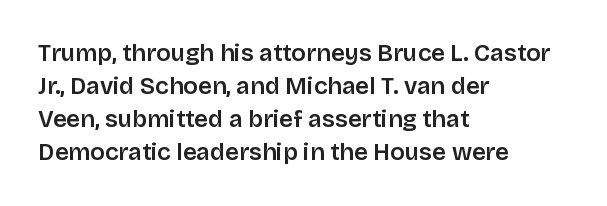
Q: Is the text italic (slanted)? A: No, it is upright.
Q: Is the text underlined? A: No.
Q: How is the paragraph aligned? A: Left-aligned.
Q: Is the spacing between letters normal or unusually wide? A: Normal.
Q: Is the spacing between lines tight, normal or loose? A: Normal.
